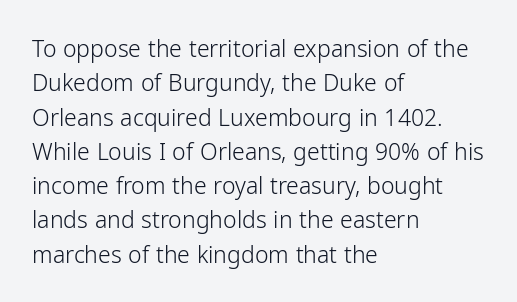
The image shows 23 px text type, upright; set left-aligned, normal line spacing (1.49x), normal letter spacing, not underlined.
